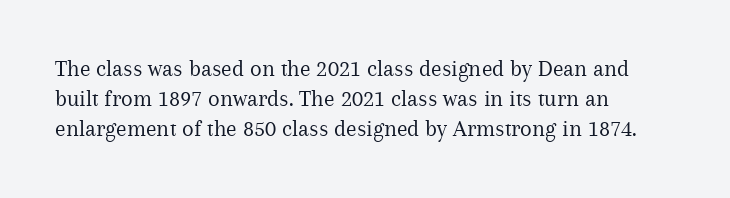
{"italic": "no", "bold": "no", "underline": "no", "align": "left", "line_spacing": "normal", "line_spacing_ratio": 1.26, "letter_spacing": "normal", "letter_spacing_em": 0.0, "glyph_px": 24}
